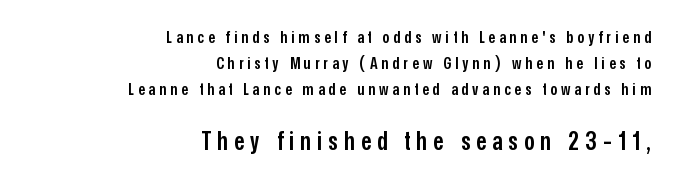
The image shows 26 px text type, upright; set right-aligned, normal line spacing (1.52x), unusually wide letter spacing (+0.23 em), not underlined; the second (bottom) block is 1.53x larger.
